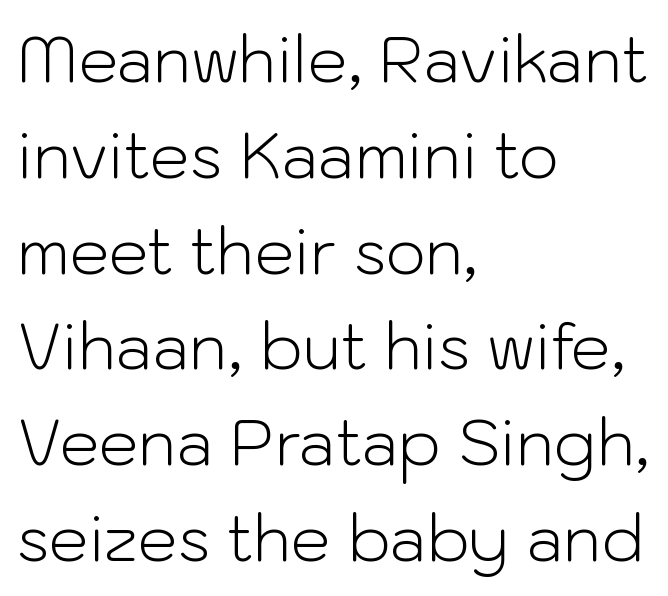
Q: Is the text bold? A: No.
Q: Is the text italic (slanted)? A: No, it is upright.
Q: Is the typeface a serif or a sans-serif typeface? A: Sans-serif.
Q: Is the text underlined? A: No.
Q: How is the paragraph aligned? A: Left-aligned.
Q: Is the spacing between letters normal or unusually wide? A: Normal.
Q: Is the spacing between lines tight, normal or loose? A: Normal.
Q: Width (condensed, normal, or wide)? A: Normal.
Q: Stroke contrast? A: Low.
Q: x-height? A: Medium.
Q: Monospaced? A: No.
